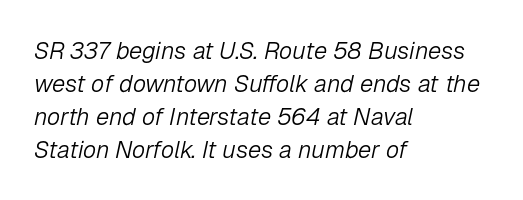
{"italic": "yes", "lean": "right", "slant_degrees": 12, "bold": "no", "underline": "no", "align": "left", "line_spacing": "normal", "line_spacing_ratio": 1.37, "letter_spacing": "normal", "letter_spacing_em": 0.0, "glyph_px": 24}
